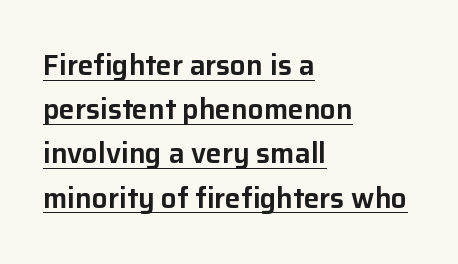
The rendering anchors every line to the left-hand side. The rendered words wear a rule along their underside. Look at the bottom of the vertical strokes: they stop flat, with no serifs. Think of a printed novel: that variable character pitch is what you see here. Nope, not italic — everything's standing straight.
